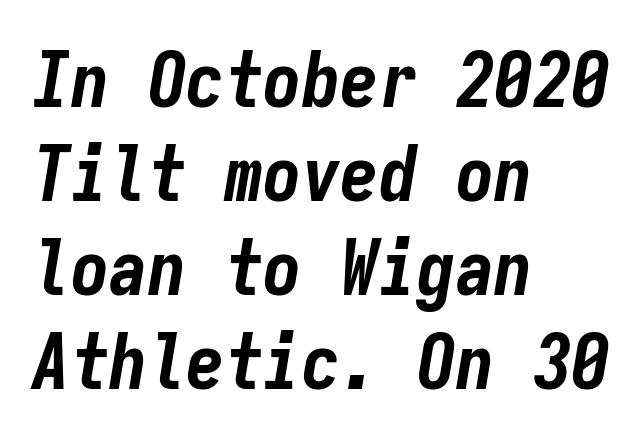
{"italic": "yes", "lean": "right", "slant_degrees": 9, "bold": "yes", "weight": "bold", "width": "condensed", "stroke_contrast": "low", "x_height": "medium", "monospaced": "yes", "underline": "no", "align": "left", "line_spacing_ratio": 1.22, "letter_spacing": "normal", "letter_spacing_em": 0.0, "glyph_px": 77}
